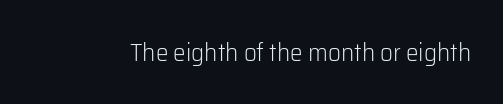
The rendering keeps characters at their native spacing. The font sits on the lighter half of the weight spectrum, regular included. Quick note: underline off. Is there any slant? The stems are plumb.
